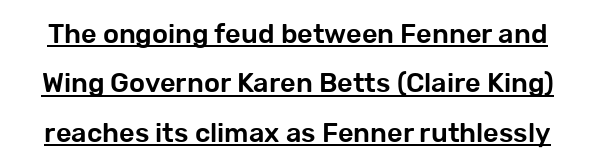
{"italic": "no", "underline": "yes", "line_spacing_ratio": 1.83, "letter_spacing": "normal", "letter_spacing_em": 0.0, "glyph_px": 27}
